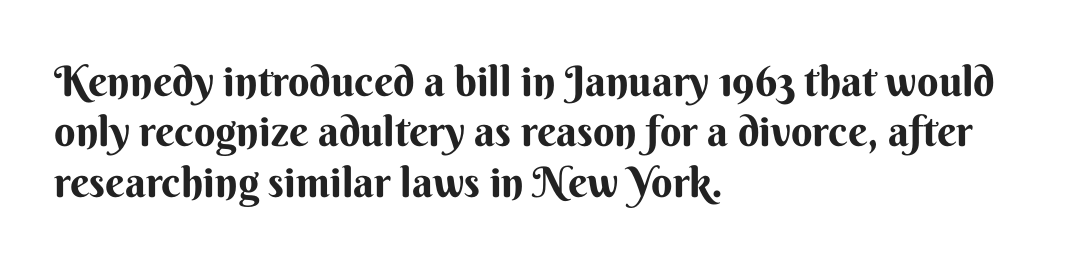
The image shows 42 px bold sans-serif type, upright; set left-aligned, line spacing 1.2x, normal letter spacing, not underlined; medium stroke contrast and a small x-height.
